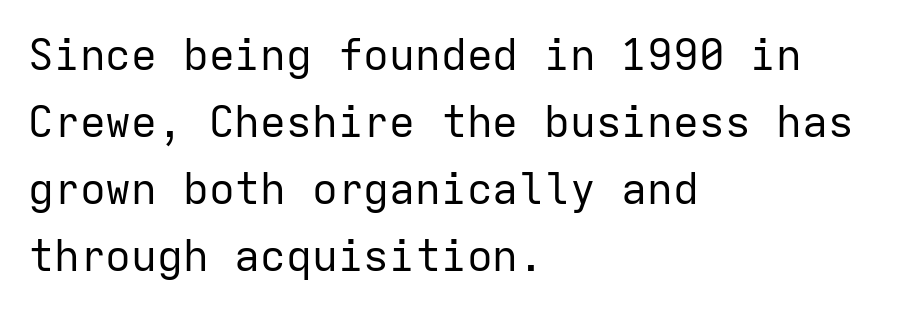
This sample keeps an unexceptional amount of space between lines. Looks like terminal output: every glyph gets an equal slot. The strip under each line holds only bare page. The face used here is rendered with its standard letterfit. Regarding serifs, this sample does without them.
